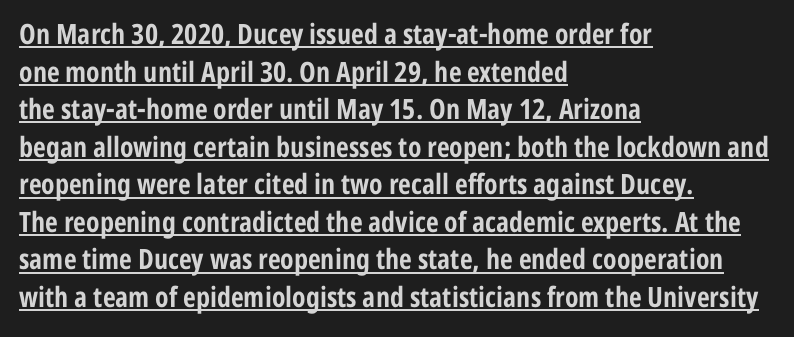
{"serif": "no", "italic": "no", "bold": "yes", "weight": "bold", "width": "condensed", "stroke_contrast": "low", "x_height": "medium", "monospaced": "no", "underline": "yes", "align": "left", "line_spacing": "normal", "line_spacing_ratio": 1.34, "letter_spacing": "normal", "letter_spacing_em": 0.0, "glyph_px": 28}
